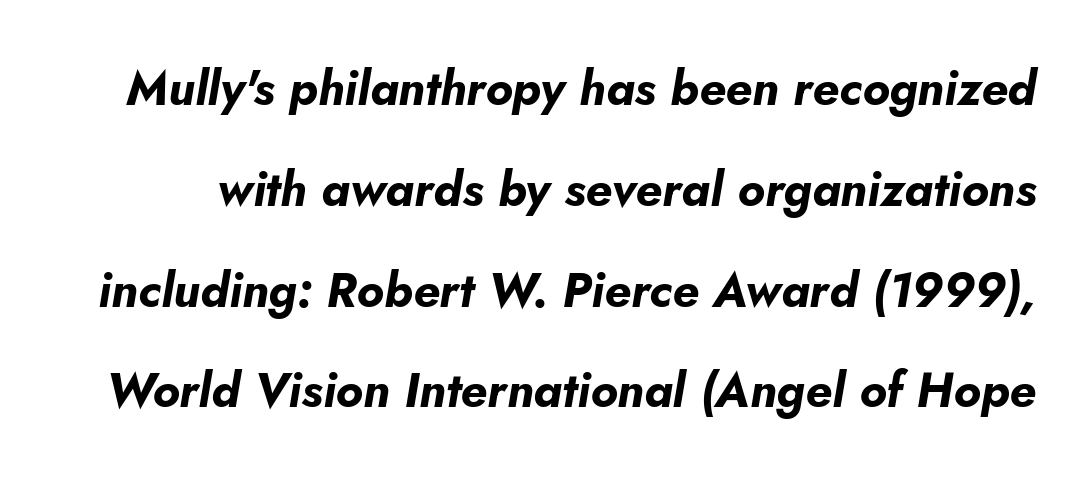
Q: Is the text bold? A: Yes.
Q: Is the text italic (slanted)? A: Yes, it leans right by about 5 degrees.
Q: Is the text underlined? A: No.
Q: Is the spacing between letters normal or unusually wide? A: Normal.
Q: Is the spacing between lines tight, normal or loose? A: Loose.
Q: Width (condensed, normal, or wide)? A: Normal.
Q: Stroke contrast? A: Low.
Q: x-height? A: Small.
Q: Monospaced? A: No.
